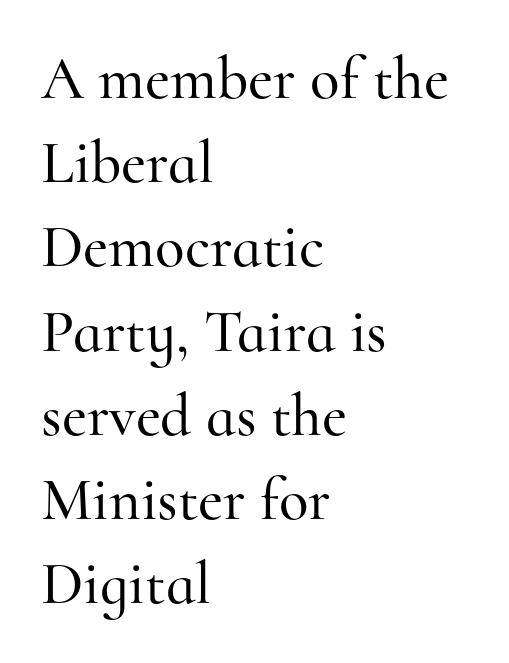
Q: Is the text italic (slanted)? A: No, it is upright.
Q: Is the typeface a serif or a sans-serif typeface? A: Serif.
Q: Is the text underlined? A: No.
Q: How is the paragraph aligned? A: Left-aligned.
Q: Is the spacing between letters normal or unusually wide? A: Normal.
Q: Is the spacing between lines tight, normal or loose? A: Normal.
Q: Width (condensed, normal, or wide)? A: Normal.
Q: Stroke contrast? A: High.
Q: x-height? A: Small.
Q: Monospaced? A: No.
